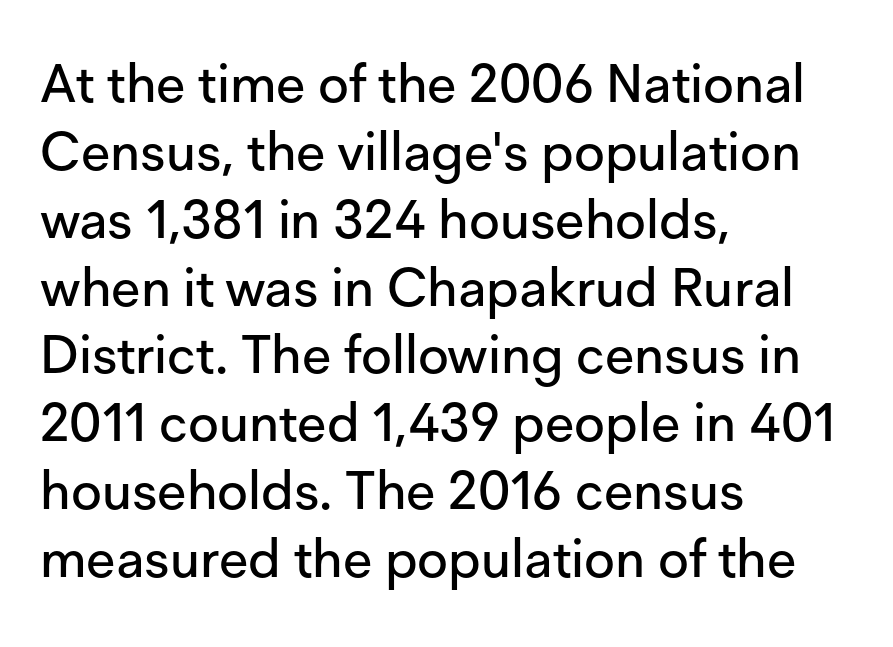
The image shows 53 px sans-serif type, upright; set left-aligned, normal line spacing (1.28x), normal letter spacing, not underlined; low stroke contrast and a medium x-height.
